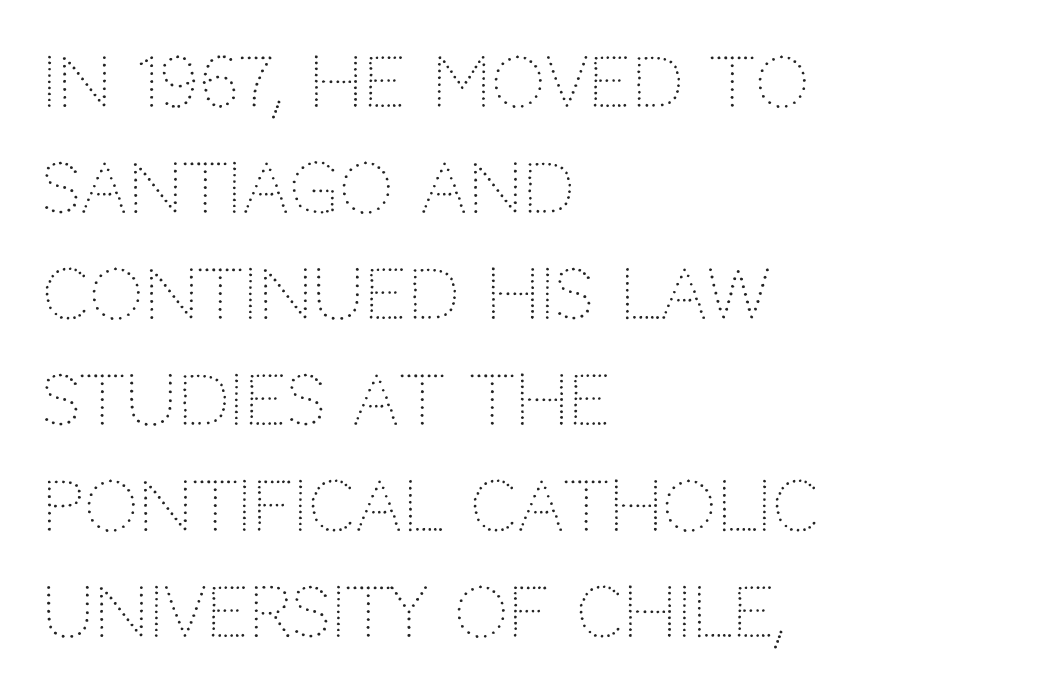
The letters carry no serifs — their stems end cleanly without finishing strokes. The typography opts for an upright posture over an oblique one. Honestly, there is no underline to notice here at all. Horizontally, the lines are justified to the leading edge only. Regarding leading, the lines here are spaced in the standard way.
